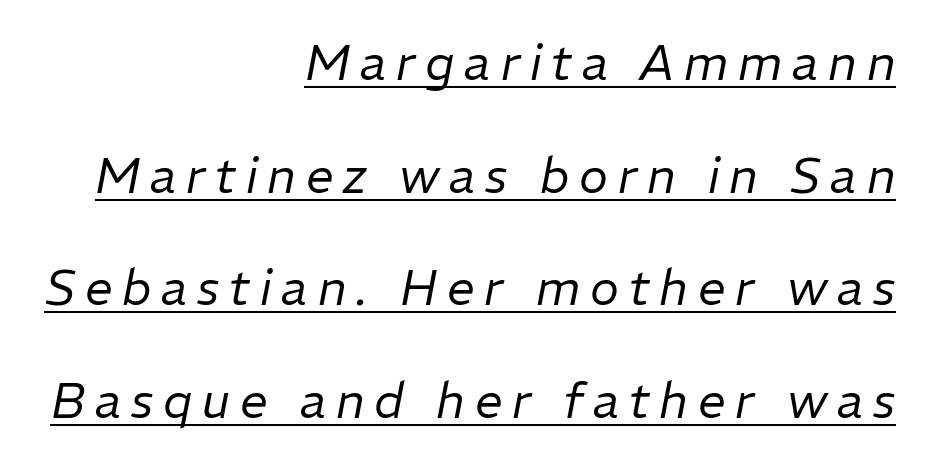
Q: Is the text bold? A: No.
Q: Is the text italic (slanted)? A: Yes, it leans right by about 11 degrees.
Q: Is the text underlined? A: Yes.
Q: How is the paragraph aligned? A: Right-aligned.
Q: Is the spacing between letters normal or unusually wide? A: Unusually wide.
Q: Is the spacing between lines tight, normal or loose? A: Loose.
Q: Width (condensed, normal, or wide)? A: Normal.
Q: Stroke contrast? A: Low.
Q: x-height? A: Medium.
Q: Monospaced? A: No.
